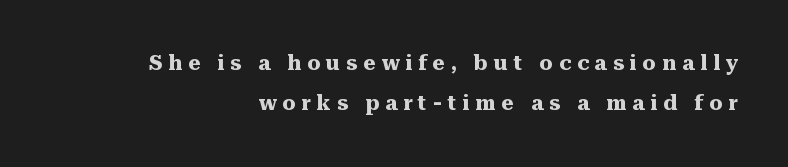
The horizontal fit of the characters is loose and conspicuously gappy. This is the regular roman posture of the typeface. Descenders are the only things crossing below the line. Pretty heavy lettering here — definitely bold.
